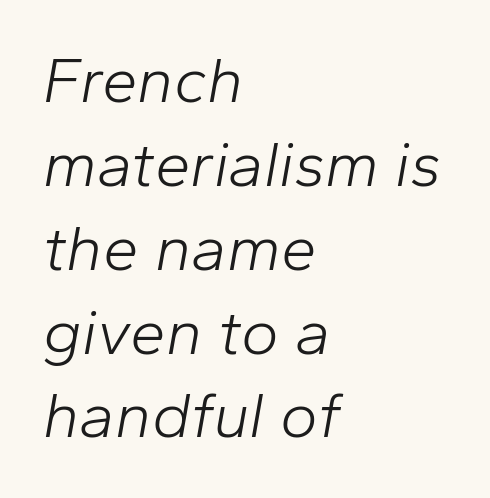
{"italic": "yes", "lean": "right", "slant_degrees": 10, "bold": "no", "weight": "light", "width": "normal", "stroke_contrast": "low", "x_height": "medium", "monospaced": "no", "underline": "no", "align": "left", "line_spacing": "normal", "line_spacing_ratio": 1.31, "letter_spacing": "normal", "letter_spacing_em": 0.0, "glyph_px": 64}
